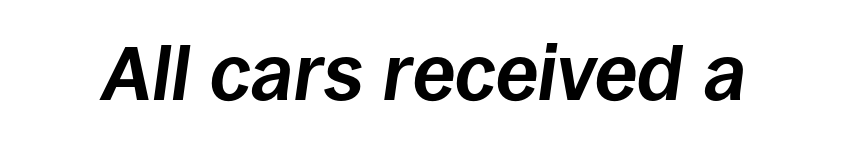
Short note: letters normally spaced. You could not count columns in this text — the font is proportionally spaced. Descender tails drop into unmarked territory. A dark, heavy texture on the line: the type is bold. Characters are canted at an angle relative to the baseline's perpendicular.
